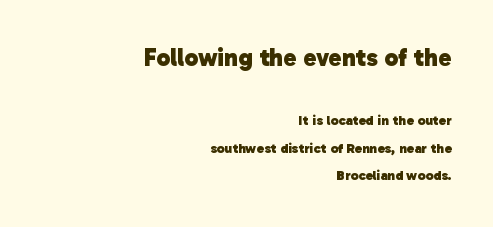
The image shows 25 px bold type; set right-aligned, loose line spacing (1.97x), normal letter spacing, not underlined; the first (top) block is 1.79x larger.
